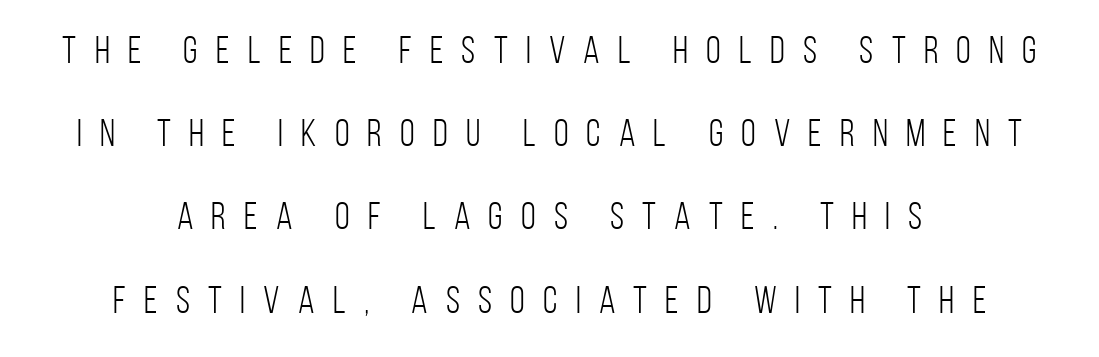
{"serif": "no", "italic": "no", "bold": "no", "weight": "light", "width": "condensed", "stroke_contrast": "low", "x_height": "large", "monospaced": "no", "underline": "no", "align": "center", "line_spacing": "loose", "line_spacing_ratio": 2.19, "letter_spacing": "wide", "letter_spacing_em": 0.48, "glyph_px": 38}
